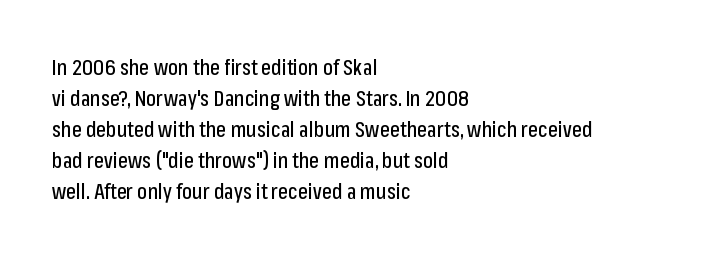
{"italic": "no", "underline": "no", "align": "left", "line_spacing": "normal", "line_spacing_ratio": 1.48, "letter_spacing": "normal", "letter_spacing_em": 0.0, "glyph_px": 21}
